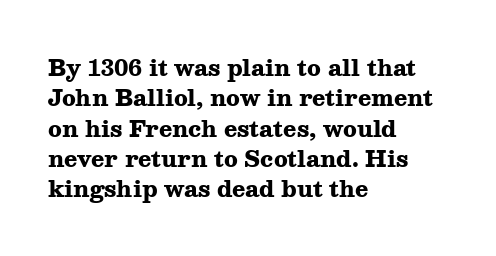
{"italic": "no", "bold": "yes", "underline": "no", "align": "left", "line_spacing": "normal", "line_spacing_ratio": 1.38, "letter_spacing": "normal", "letter_spacing_em": 0.0, "glyph_px": 22}
